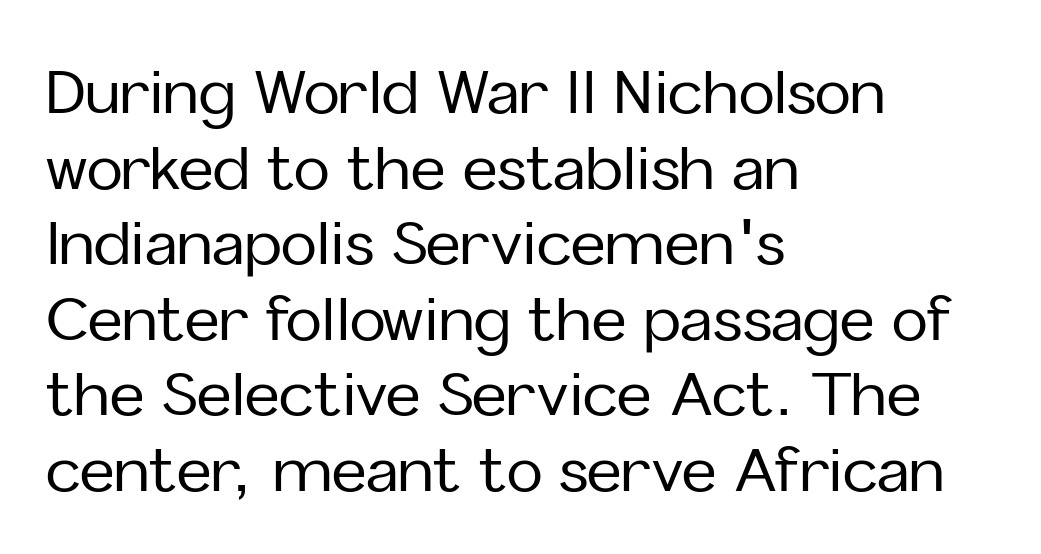
Lines of text with bare space underneath. Spacing between characters is what you'd get straight out of the box. Evenly set lines give the paragraph a standard silhouette. Character widths vary here, with narrow letters taking less room than wide ones. The glyphs in this specimen are sans serif.
